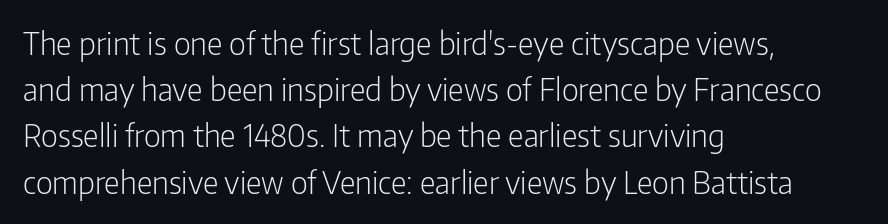
The image shows 31 px light, condensed sans-serif type, upright; set left-aligned, normal line spacing (1.49x), normal letter spacing, not underlined; low stroke contrast and a medium x-height.
